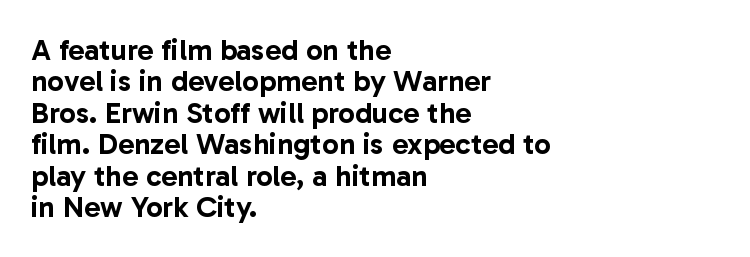
The image shows 30 px sans-serif type, upright; set left-aligned, tight line spacing (1.05x), normal letter spacing, not underlined; low stroke contrast and a medium x-height.
